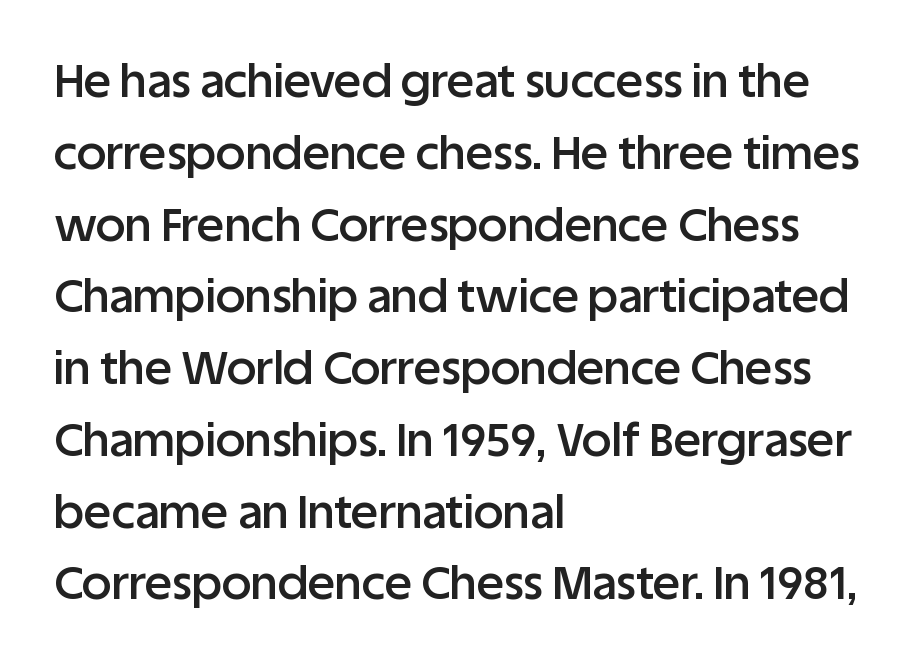
The image shows 46 px semibold sans-serif type, upright; set left-aligned, normal line spacing (1.56x), normal letter spacing, not underlined; low stroke contrast and a large x-height.
